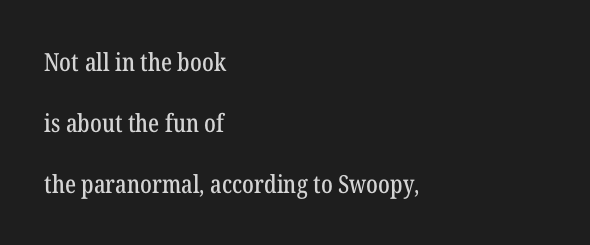
Q: Is the text italic (slanted)? A: No, it is upright.
Q: Is the text underlined? A: No.
Q: How is the paragraph aligned? A: Left-aligned.
Q: Is the spacing between letters normal or unusually wide? A: Normal.
Q: Is the spacing between lines tight, normal or loose? A: Loose.
